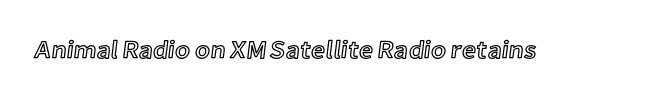
The image shows 25 px text type; set normal letter spacing, not underlined.
